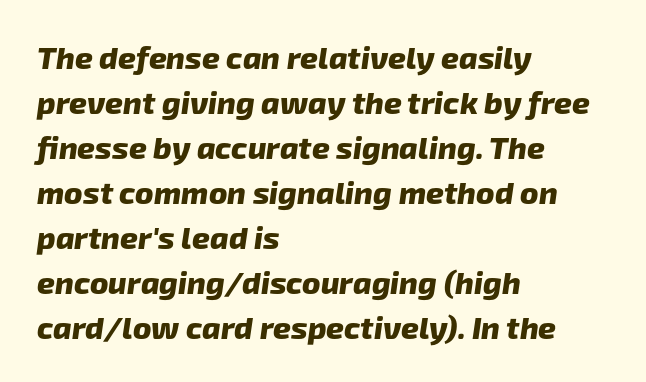
What's the leading like? Ordinary, nothing unusual. Glyph-to-glyph distance matches everyday printed text. Is this a fixed-width face? No — the glyphs have proportional, varying widths. Notice how the passage keeps a crisp vertical edge on the left only.
